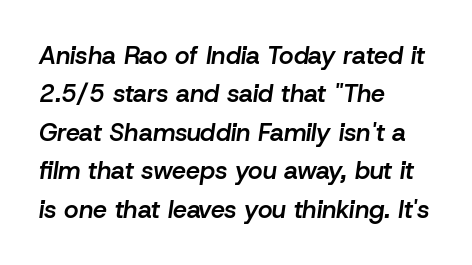
A typesetter would call this leading conventional body-copy spacing. Does the lettering tilt? It does — this is italic. These lines are set flush left with a ragged right edge. The zone under the glyphs is completely vacant. These lines carry some extra weight — a demibold, not a full bold.
